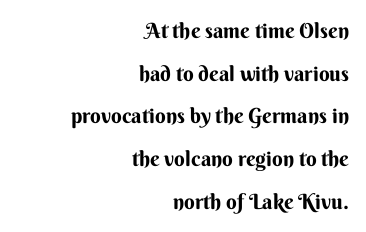
{"italic": "no", "underline": "no", "align": "right", "line_spacing": "loose", "line_spacing_ratio": 2.03, "letter_spacing": "normal", "letter_spacing_em": 0.0, "glyph_px": 21}
